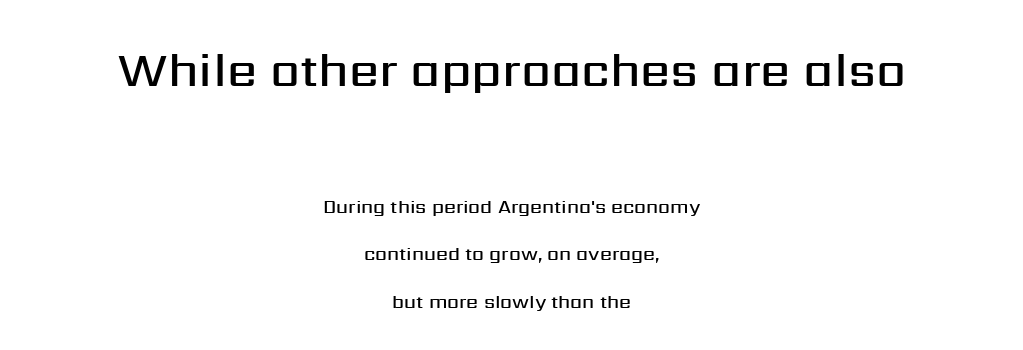
The image shows 48 px semibold sans-serif type, upright; set centered, loose line spacing (2.49x), normal letter spacing, not underlined; the first (top) block is 2.53x larger; medium stroke contrast and a medium x-height.
